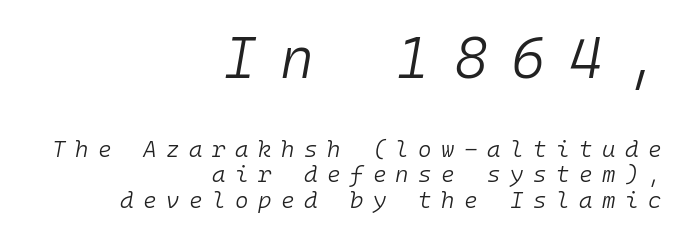
Q: Is the text bold? A: No.
Q: Is the text italic (slanted)? A: Yes, it leans right by about 10 degrees.
Q: Is the text underlined? A: No.
Q: How is the paragraph aligned? A: Right-aligned.
Q: Is the spacing between letters normal or unusually wide? A: Unusually wide.
Q: Is the spacing between lines tight, normal or loose? A: Tight.
Q: Which block of text is set in a larger size, the first (top) or the second (bottom)? A: The first (top) one.
Q: Width (condensed, normal, or wide)? A: Normal.
Q: Stroke contrast? A: Low.
Q: x-height? A: Medium.
Q: Monospaced? A: Yes.
